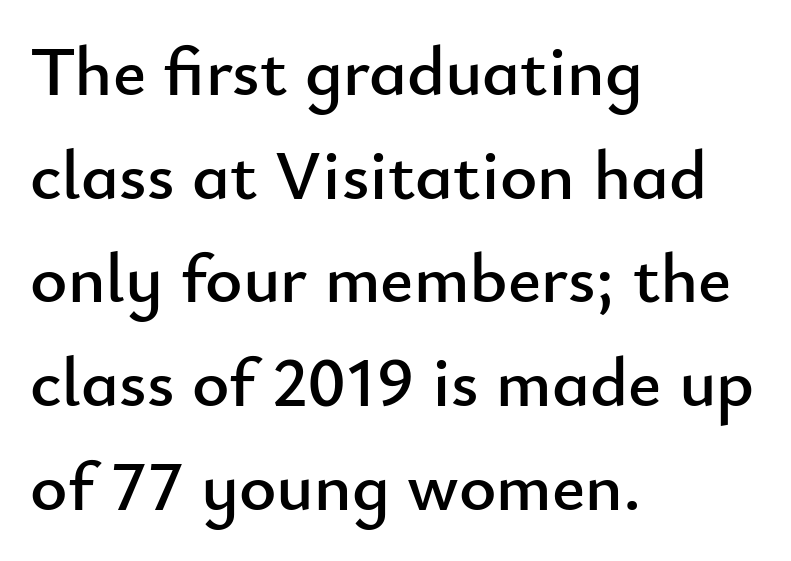
Q: Is the text italic (slanted)? A: No, it is upright.
Q: Is the typeface a serif or a sans-serif typeface? A: Sans-serif.
Q: Is the text underlined? A: No.
Q: How is the paragraph aligned? A: Left-aligned.
Q: Is the spacing between letters normal or unusually wide? A: Normal.
Q: Is the spacing between lines tight, normal or loose? A: Normal.
Q: Width (condensed, normal, or wide)? A: Normal.
Q: Stroke contrast? A: Low.
Q: x-height? A: Small.
Q: Monospaced? A: No.
